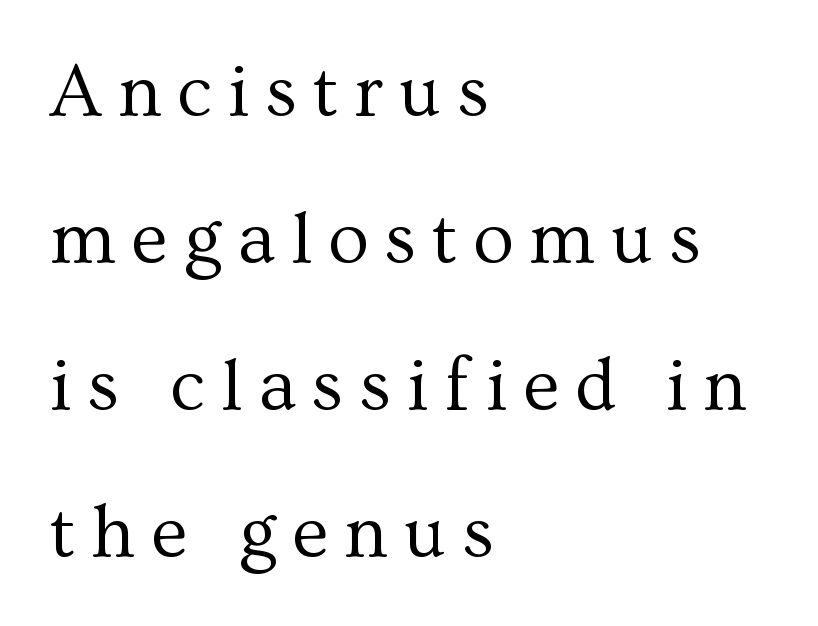
The image shows 75 px regular-weight serif type, upright; set left-aligned, loose line spacing (1.96x), unusually wide letter spacing (+0.21 em), not underlined; medium stroke contrast and a medium x-height.
